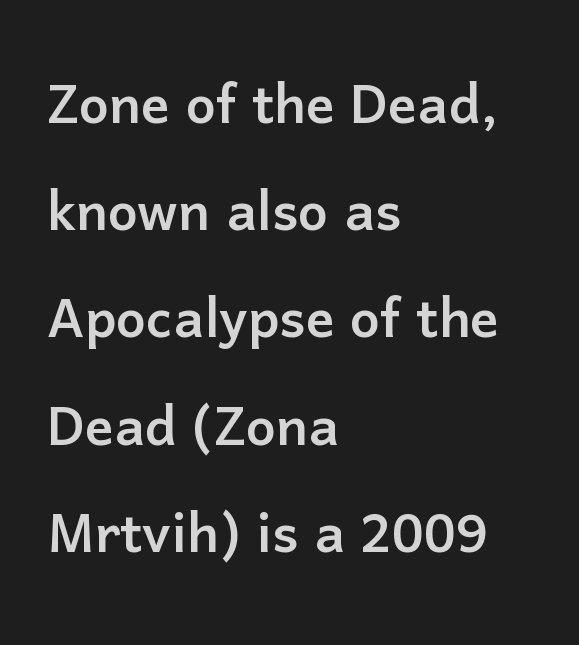
Leading: standard. The type sits square on the baseline with zero lean. The foot of each line stays bare and open. The typesetter chose a ragged-right arrangement here.
